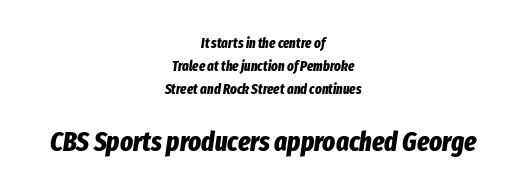
If you measured baseline to baseline, you'd find a middling distance. A dark, heavy texture on the line: the type is bold. Tracking here is standard; glyphs follow each other at the usual distance. Emphasis-style slanted type is in use.
